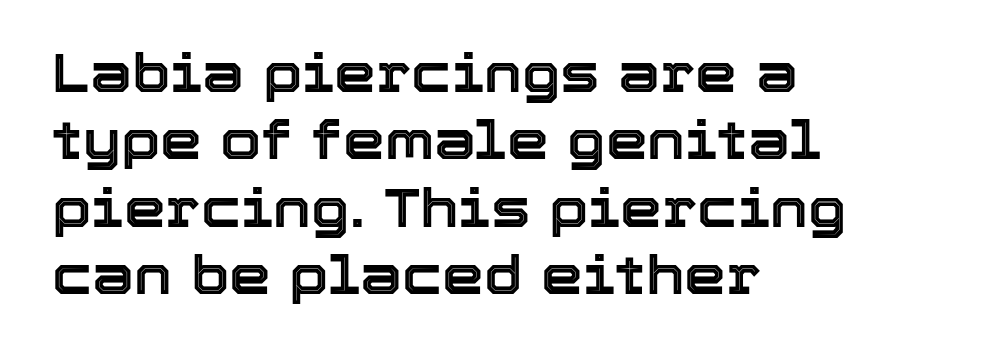
The image shows 53 px text type, upright; set left-aligned, normal line spacing (1.27x), normal letter spacing, not underlined; a medium x-height.
